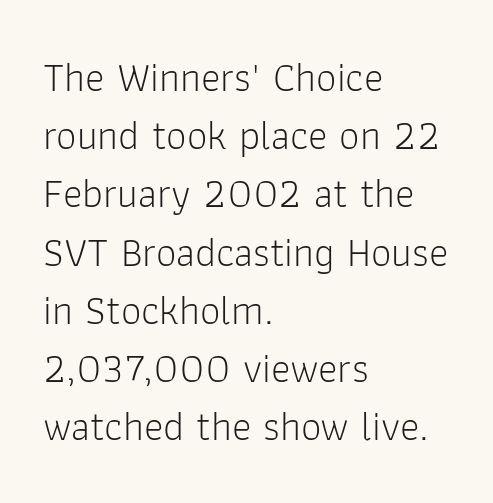
The image shows 41 px light sans-serif type, upright; set left-aligned, normal line spacing (1.42x), normal letter spacing, not underlined; low stroke contrast and a medium x-height.
